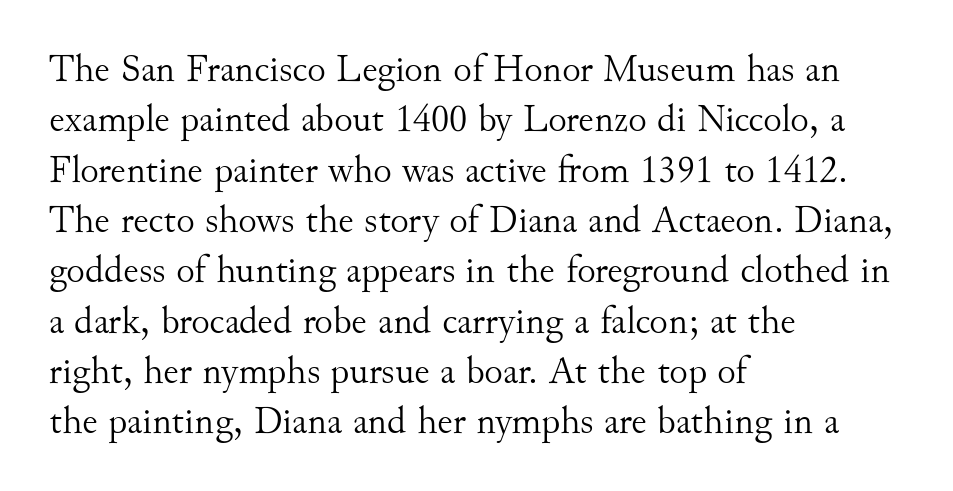
{"serif": "yes", "italic": "no", "bold": "no", "weight": "light", "width": "normal", "stroke_contrast": "medium", "x_height": "small", "monospaced": "no", "underline": "no", "align": "left", "line_spacing": "normal", "line_spacing_ratio": 1.29, "letter_spacing": "normal", "letter_spacing_em": 0.0, "glyph_px": 39}
